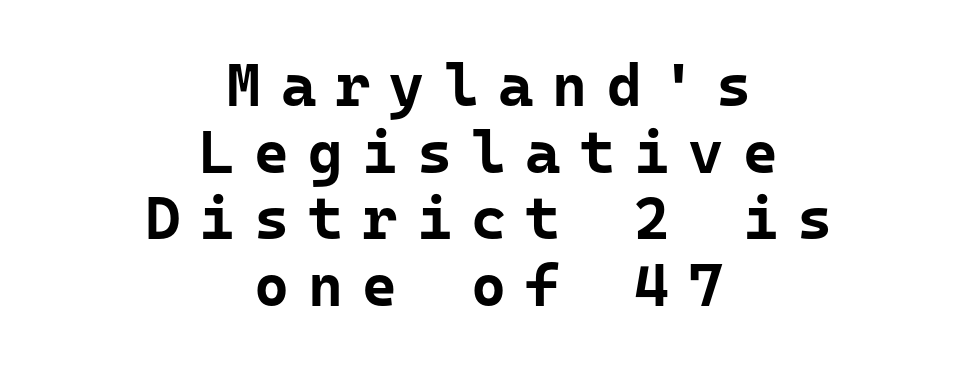
{"serif": "no", "italic": "no", "bold": "yes", "weight": "bold", "width": "normal", "stroke_contrast": "low", "x_height": "medium", "monospaced": "yes", "underline": "no", "align": "center", "line_spacing": "tight", "line_spacing_ratio": 1.11, "letter_spacing": "wide", "letter_spacing_em": 0.32, "glyph_px": 60}
